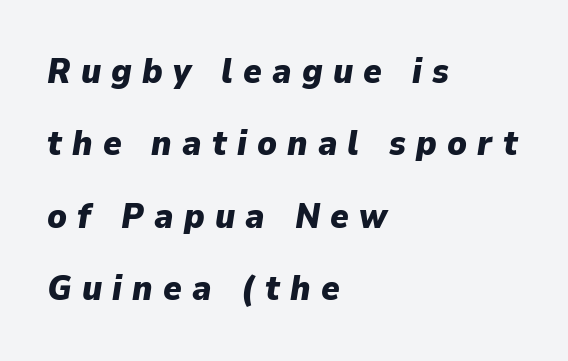
This is heavy type, rendered in bold. Would a proofreader flag this as italicized? Yes. Notice the wide empty band between every row — that's loose leading. The specimen omits any rule beneath the text block's lines. Loose tracking; the words dissolve into strings of separated letters.
